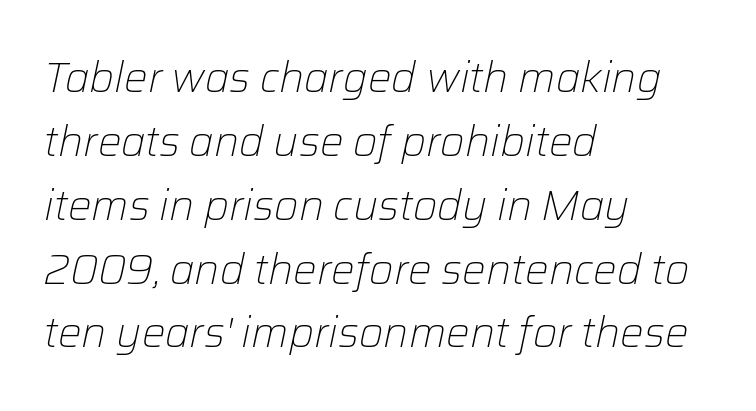
The image shows 42 px light type, italic (leaning right); set left-aligned, normal line spacing (1.52x), normal letter spacing, not underlined; low stroke contrast and a medium x-height.
